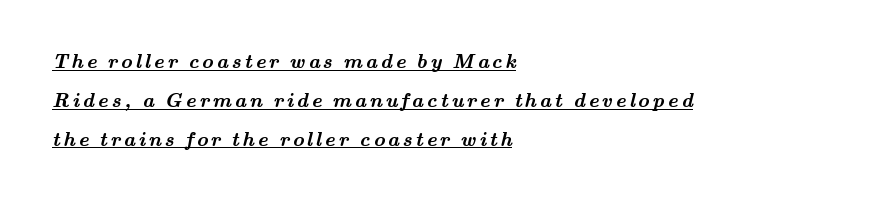
{"bold": "yes", "underline": "yes", "align": "left", "line_spacing": "loose", "line_spacing_ratio": 1.94, "glyph_px": 20}
